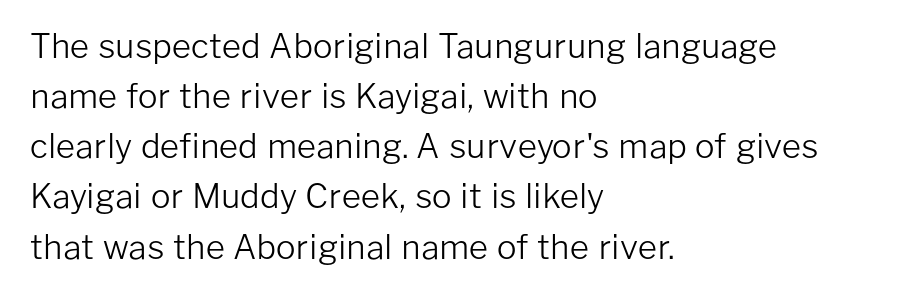
The image shows 33 px light sans-serif type, upright; set left-aligned, normal line spacing (1.52x), normal letter spacing, not underlined; low stroke contrast and a medium x-height.
